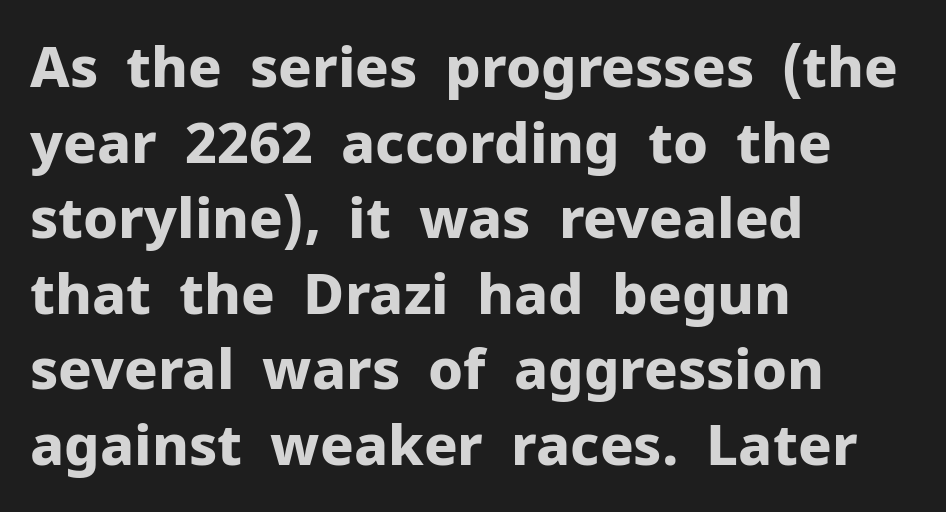
{"serif": "no", "italic": "no", "bold": "yes", "weight": "bold", "width": "normal", "stroke_contrast": "low", "x_height": "medium", "monospaced": "no", "underline": "no", "align": "left", "line_spacing": "normal", "line_spacing_ratio": 1.35, "letter_spacing": "normal", "letter_spacing_em": 0.0, "glyph_px": 56}
